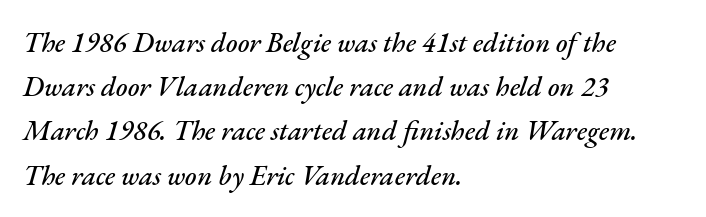
Q: Is the text italic (slanted)? A: Yes, it leans right by about 17 degrees.
Q: Is the text underlined? A: No.
Q: How is the paragraph aligned? A: Left-aligned.
Q: Is the spacing between letters normal or unusually wide? A: Normal.
Q: Is the spacing between lines tight, normal or loose? A: Normal.
Q: Width (condensed, normal, or wide)? A: Normal.
Q: Stroke contrast? A: Medium.
Q: x-height? A: Small.
Q: Monospaced? A: No.
